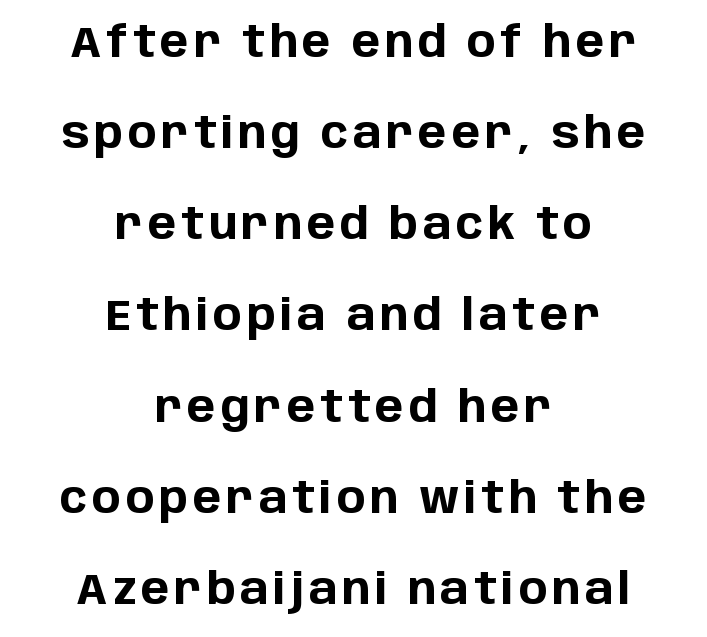
{"serif": "no", "italic": "no", "bold": "yes", "weight": "bold", "width": "normal", "stroke_contrast": "low", "x_height": "large", "monospaced": "no", "underline": "no", "align": "center", "line_spacing": "loose", "line_spacing_ratio": 2.12, "glyph_px": 43}
